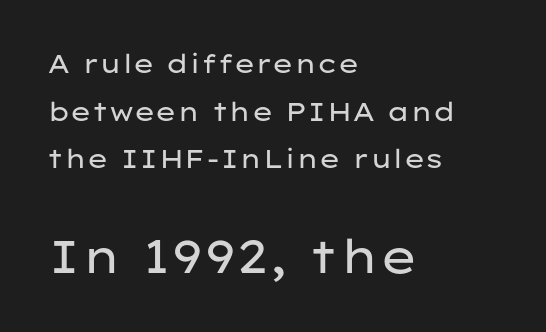
Compared with a centered layout, this one pins lines to the left instead. The specimen reads as upright at a glance. Honestly, the letter spacing is just normal — you wouldn't notice it. The strip under each line holds only bare page.
